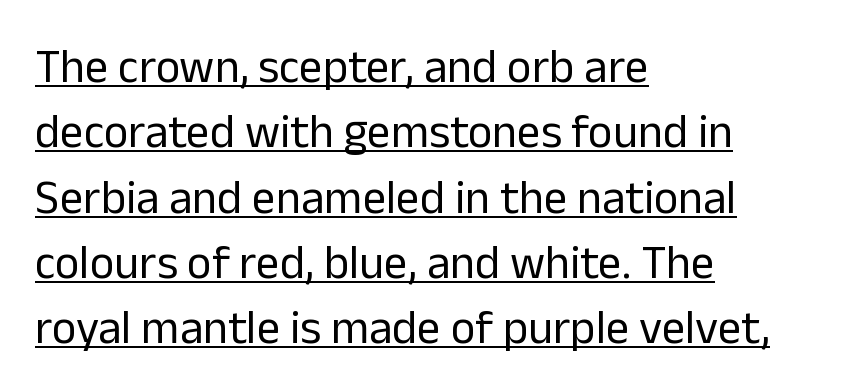
{"serif": "no", "italic": "no", "bold": "no", "weight": "regular", "width": "normal", "stroke_contrast": "low", "x_height": "medium", "monospaced": "no", "underline": "yes", "align": "left", "line_spacing": "normal", "line_spacing_ratio": 1.39, "letter_spacing": "normal", "letter_spacing_em": 0.0, "glyph_px": 47}
